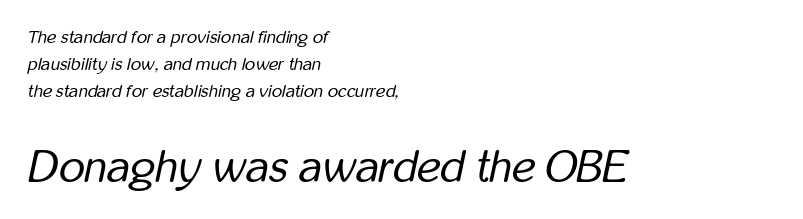
{"italic": "yes", "lean": "right", "slant_degrees": 12, "bold": "no", "weight": "regular", "width": "condensed", "stroke_contrast": "low", "x_height": "medium", "monospaced": "no", "underline": "no", "align": "left", "line_spacing": "normal", "line_spacing_ratio": 1.5, "letter_spacing": "normal", "letter_spacing_em": 0.0, "larger_block": "second", "size_ratio": 2.5, "glyph_px": 45}
